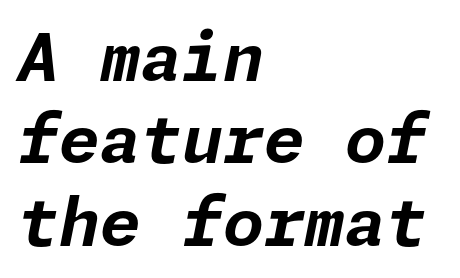
{"italic": "yes", "lean": "right", "slant_degrees": 11, "bold": "yes", "weight": "bold", "width": "normal", "stroke_contrast": "low", "x_height": "medium", "underline": "no", "align": "left", "line_spacing": "normal", "line_spacing_ratio": 1.25, "letter_spacing": "normal", "letter_spacing_em": 0.0, "glyph_px": 66}
